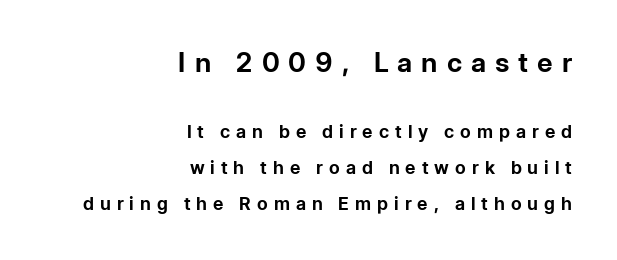
Q: Is the text bold? A: Yes.
Q: Is the text italic (slanted)? A: No, it is upright.
Q: Is the text underlined? A: No.
Q: How is the paragraph aligned? A: Right-aligned.
Q: Is the spacing between letters normal or unusually wide? A: Unusually wide.
Q: Is the spacing between lines tight, normal or loose? A: Loose.
Q: Which block of text is set in a larger size, the first (top) or the second (bottom)? A: The first (top) one.
